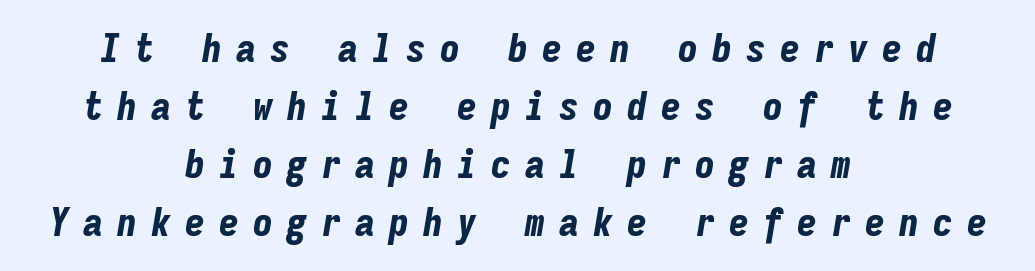
The image shows 40 px bold, condensed type, italic (leaning right), monospaced; set centered, normal line spacing (1.45x), unusually wide letter spacing (+0.35 em), not underlined; low stroke contrast and a medium x-height.
